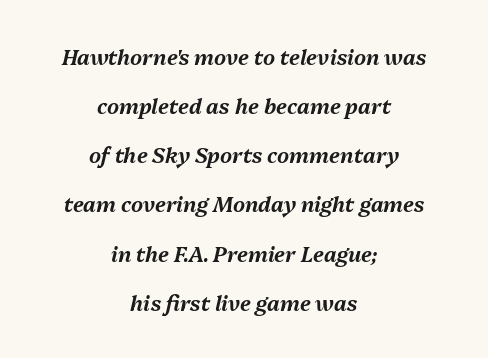
There is no visible air inserted between adjacent glyphs. Type without underlining. Rendered with sloped, italic letterforms. The designer dialed line spacing up above the default. Compared with a flush-left layout, this one balances lines on the center instead.
